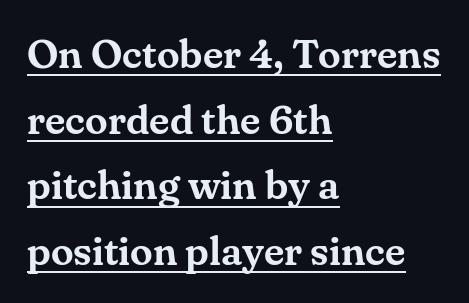
Beneath each row of characters lies a ruled line. How would I describe the line gaps? Plain and ordinary. Here the designer chose a conventional face with non-uniform glyph widths. The letters stand straight up with perfectly vertical stems.
